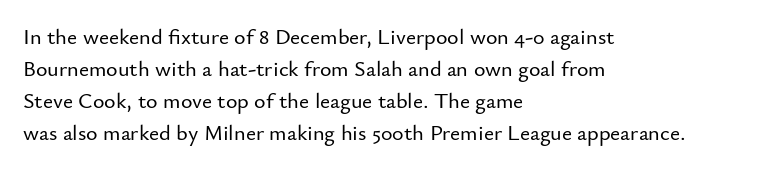
The image shows 22 px text type, upright; set left-aligned, normal line spacing (1.46x), normal letter spacing, not underlined.
